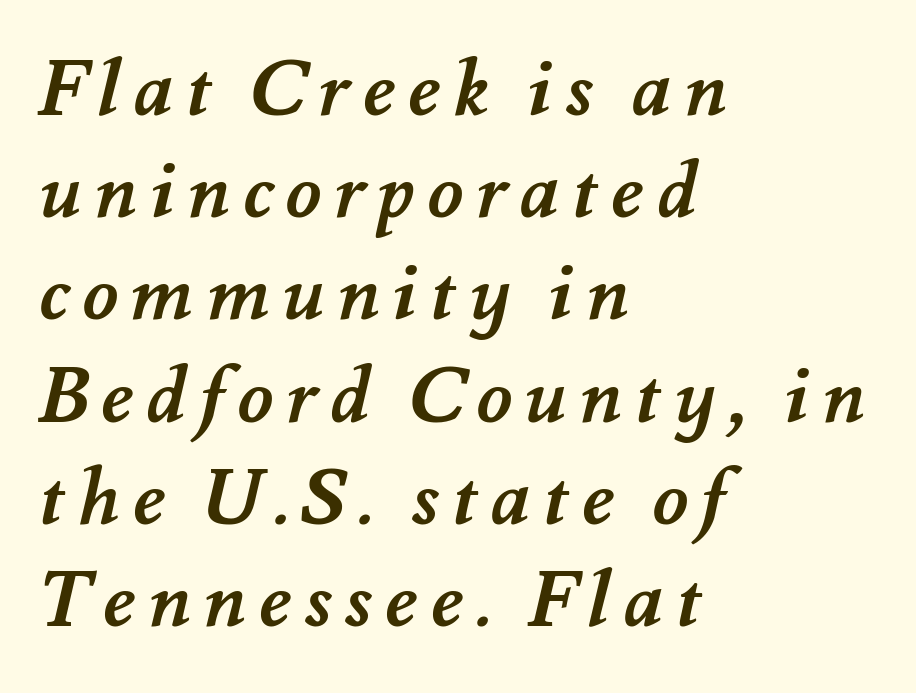
The image shows 78 px semibold type; set left-aligned, normal line spacing (1.31x), not underlined; medium stroke contrast and a small x-height.
